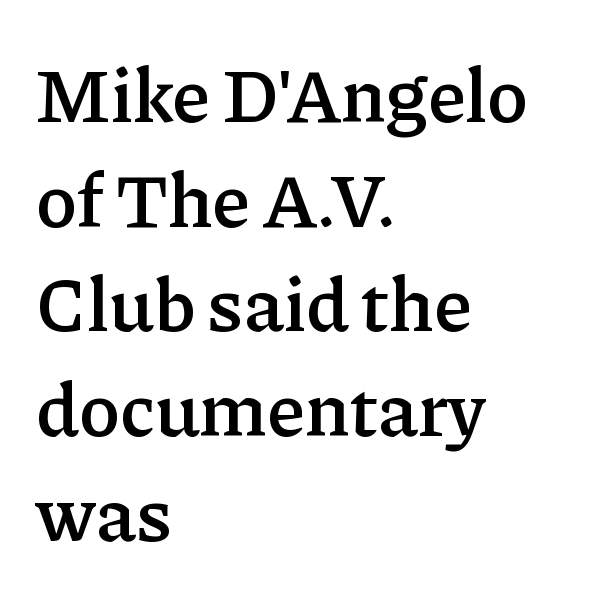
Q: Is the text bold? A: Semi-bold.
Q: Is the text italic (slanted)? A: No, it is upright.
Q: Is the typeface a serif or a sans-serif typeface? A: Serif.
Q: Is the text underlined? A: No.
Q: How is the paragraph aligned? A: Left-aligned.
Q: Is the spacing between letters normal or unusually wide? A: Normal.
Q: Is the spacing between lines tight, normal or loose? A: Normal.
Q: Width (condensed, normal, or wide)? A: Normal.
Q: Stroke contrast? A: Low.
Q: x-height? A: Medium.
Q: Monospaced? A: No.
